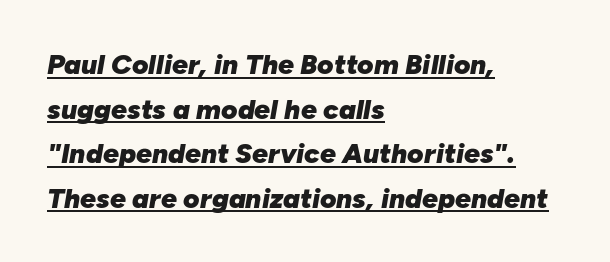
{"italic": "yes", "lean": "right", "slant_degrees": 10, "bold": "yes", "weight": "heavy", "width": "normal", "stroke_contrast": "low", "x_height": "medium", "monospaced": "no", "underline": "yes", "align": "left", "line_spacing": "normal", "line_spacing_ratio": 1.59, "letter_spacing": "normal", "letter_spacing_em": 0.0, "glyph_px": 28}
